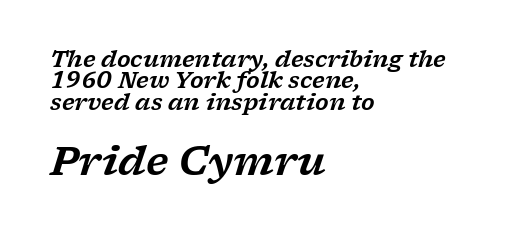
Classification — serif. Is the type slanted? Yes — the strokes lean at a clear angle. Anything drawn beneath the words? Only blank space. These lines are rendered in a variable-pitch font. Tightly led — the rows are bunched. The letters in the lower block stand taller than those in the block above.
